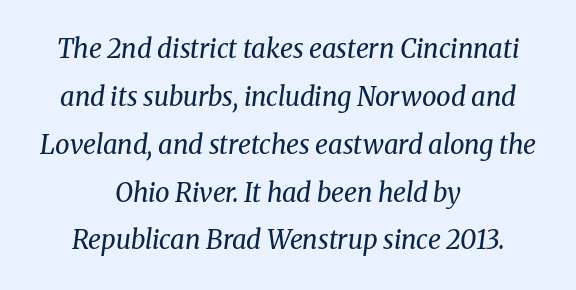
Q: Is the text bold? A: No.
Q: Is the text italic (slanted)? A: Yes, it leans right by about 8 degrees.
Q: Is the text underlined? A: No.
Q: How is the paragraph aligned? A: Centered.
Q: Is the spacing between letters normal or unusually wide? A: Normal.
